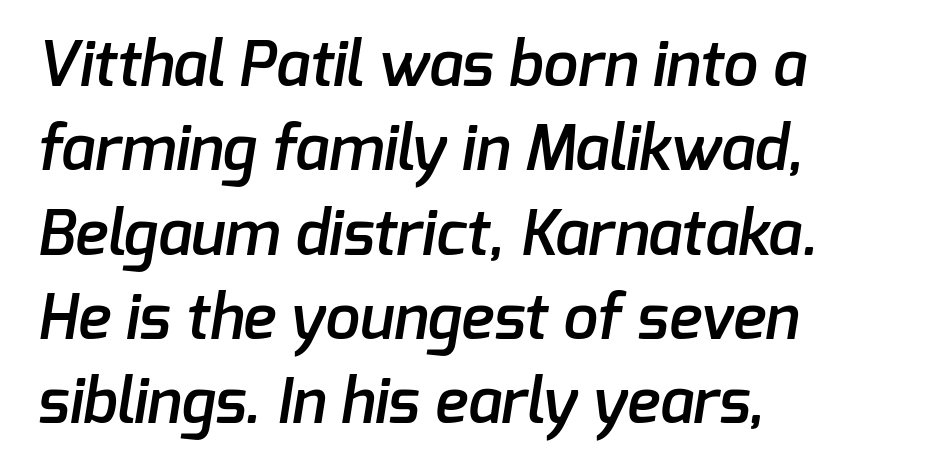
{"serif": "no", "bold": "semi", "weight": "semibold", "width": "normal", "stroke_contrast": "low", "x_height": "medium", "monospaced": "no", "underline": "no", "align": "left", "line_spacing": "normal", "line_spacing_ratio": 1.36, "letter_spacing": "normal", "letter_spacing_em": 0.0, "glyph_px": 62}
